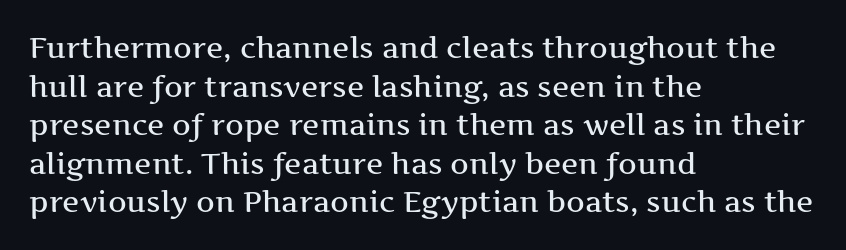
{"serif": "yes", "italic": "no", "width": "wide", "stroke_contrast": "medium", "x_height": "medium", "monospaced": "no", "underline": "no", "align": "left", "line_spacing": "normal", "line_spacing_ratio": 1.33, "letter_spacing": "normal", "letter_spacing_em": 0.0, "glyph_px": 29}
